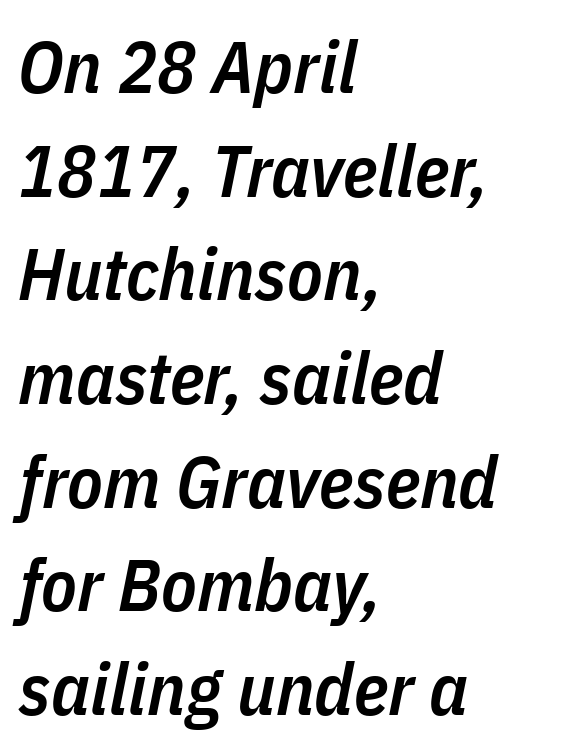
{"italic": "yes", "lean": "right", "slant_degrees": 11, "bold": "semi", "weight": "semibold", "width": "condensed", "stroke_contrast": "low", "x_height": "medium", "monospaced": "no", "underline": "no", "align": "left", "line_spacing": "normal", "line_spacing_ratio": 1.42, "letter_spacing": "normal", "letter_spacing_em": 0.0, "glyph_px": 73}
